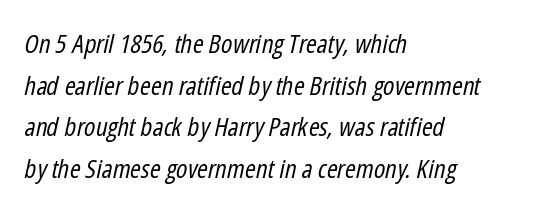
{"italic": "yes", "lean": "right", "slant_degrees": 12, "bold": "no", "underline": "no", "align": "left", "line_spacing": "normal", "line_spacing_ratio": 1.6, "letter_spacing": "normal", "letter_spacing_em": 0.0, "glyph_px": 26}
